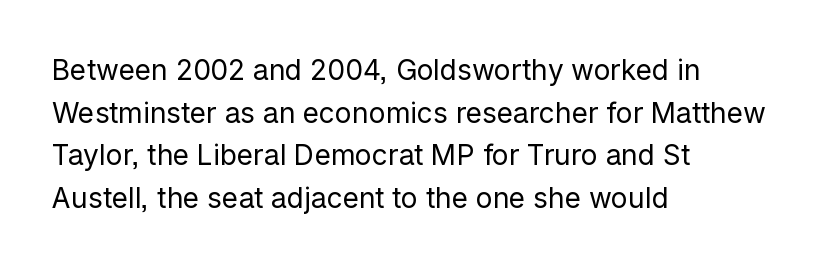
The image shows 28 px regular-weight sans-serif type, upright; set left-aligned, normal line spacing (1.52x), normal letter spacing, not underlined; low stroke contrast and a medium x-height.
